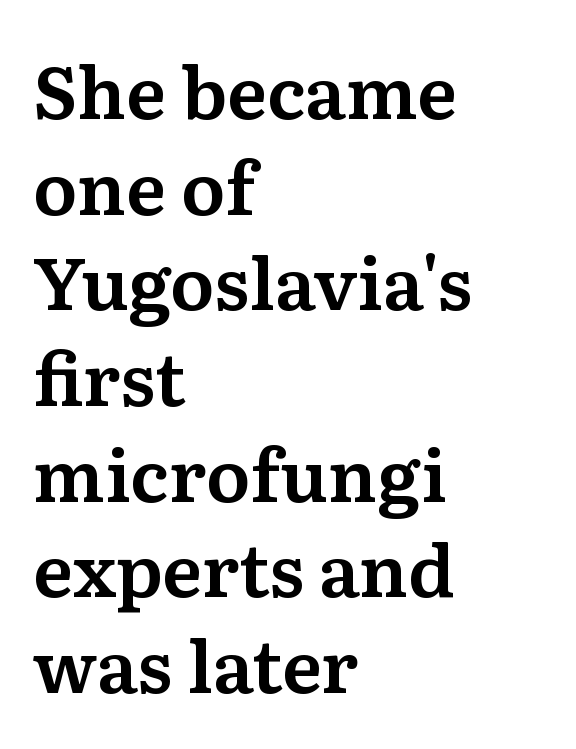
{"serif": "yes", "italic": "no", "width": "normal", "stroke_contrast": "medium", "x_height": "medium", "monospaced": "no", "underline": "no", "align": "left", "line_spacing": "normal", "line_spacing_ratio": 1.31, "letter_spacing": "normal", "letter_spacing_em": 0.0, "glyph_px": 73}
